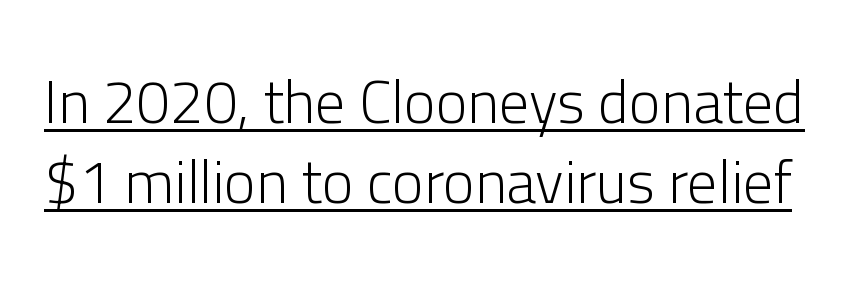
Each letter's strokes conclude bluntly, with no projecting serifs. Vertically, the passage feels balanced, rows spaced as you'd expect. The font sits on the lighter half of the weight spectrum, regular included. The passage shown has conventional tracking throughout. The letters advance in unequal steps, a hallmark of proportional type. A typesetter would mark this as roman, not italic.
